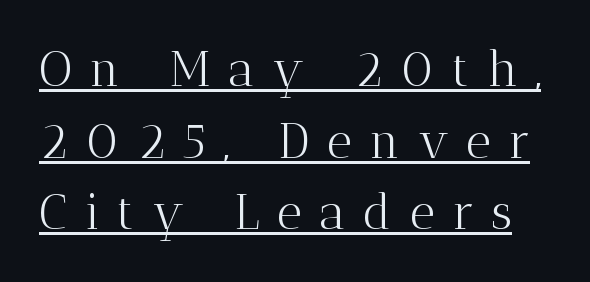
The glyphs in this specimen are seriffed. Short note: letters widely spaced. Quick note: underline on. The letters advance in unequal steps, a hallmark of proportional type. One glance says typical: line gaps are just what's usual.
